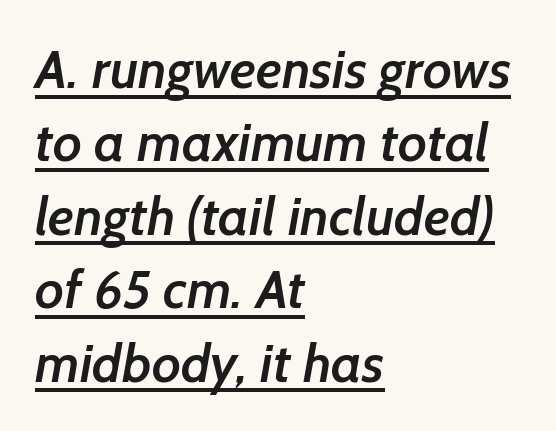
Spacing between characters is what you'd get straight out of the box. The characters display no serif detailing; their extremities are plain. Spacing verdict: proportional, widths tailored to each character. The text block is weighted toward the left margin, trailing off unevenly rightward.
